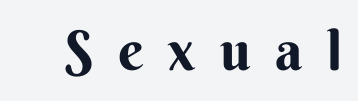
Q: Is the text italic (slanted)? A: No, it is upright.
Q: Is the typeface a serif or a sans-serif typeface? A: Sans-serif.
Q: Is the text underlined? A: No.
Q: Is the spacing between letters normal or unusually wide? A: Unusually wide.
Q: Width (condensed, normal, or wide)? A: Normal.
Q: Stroke contrast? A: Medium.
Q: x-height? A: Small.
Q: Monospaced? A: No.
